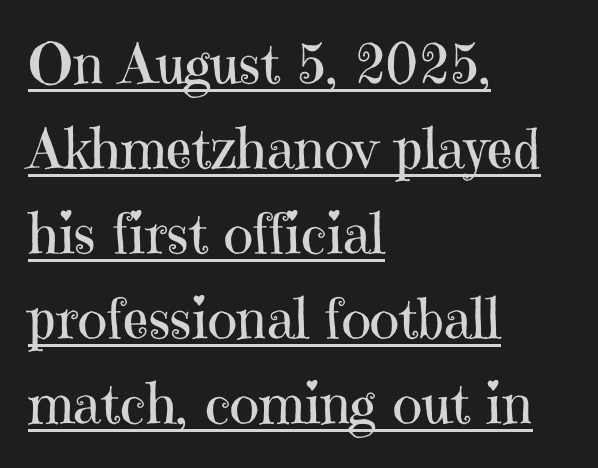
The weight tops out at a normal text grade. Each line of the rendering has a horizontal stroke beneath the glyphs. You can tell it's not italic because the verticals are truly vertical. The face used here is rendered with its standard letterfit. These lines are rendered in a variable-pitch font. The space between consecutive lines is moderate.
